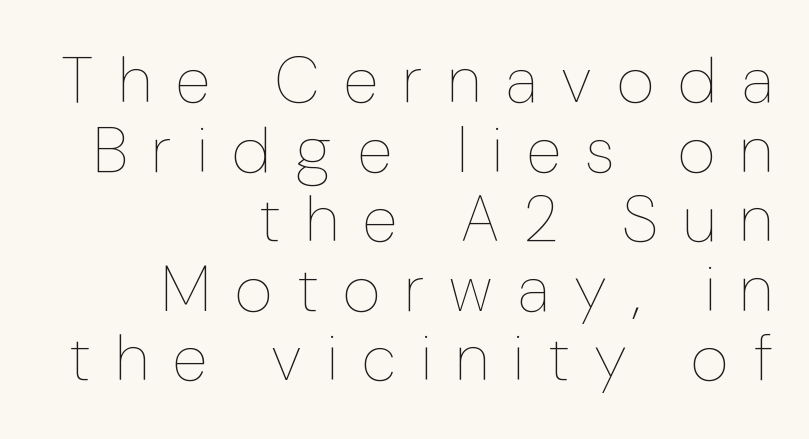
Beneath every word, the page is bare. This sample uses expanded letter spacing, leaving extra air between glyphs. The typography opts for an upright posture over an oblique one. Closely set lines give the paragraph a compact silhouette. Is this a fixed-width face? No — the glyphs have proportional, varying widths.
